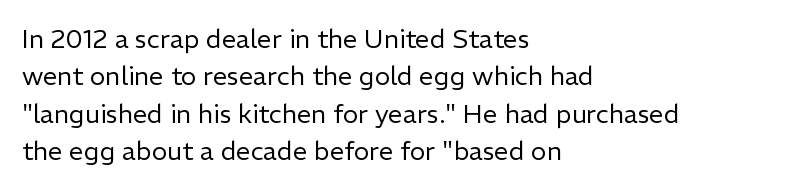
Is the letter spacing exaggerated? No — it looks like the ordinary default. This block has exactly the height ordinary leading produces. This is the regular roman posture of the typeface. Weight: not bold — regular or lighter.
